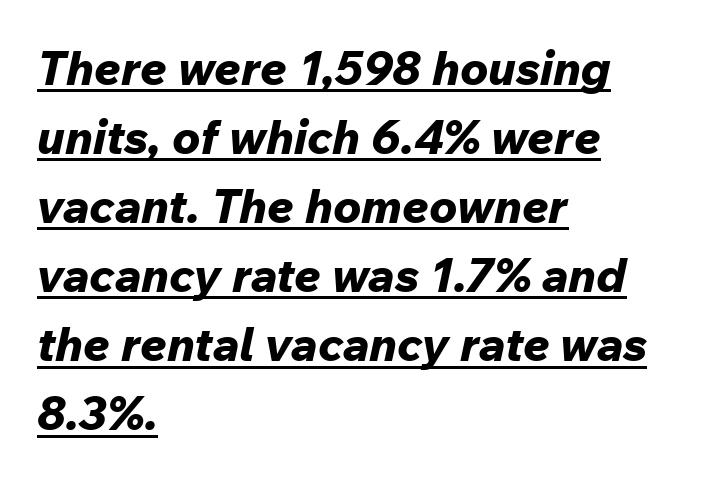
{"italic": "yes", "lean": "right", "slant_degrees": 12, "bold": "yes", "weight": "bold", "width": "normal", "stroke_contrast": "low", "x_height": "medium", "monospaced": "no", "underline": "yes", "align": "left", "line_spacing": "normal", "line_spacing_ratio": 1.47, "letter_spacing": "normal", "letter_spacing_em": 0.0, "glyph_px": 47}
